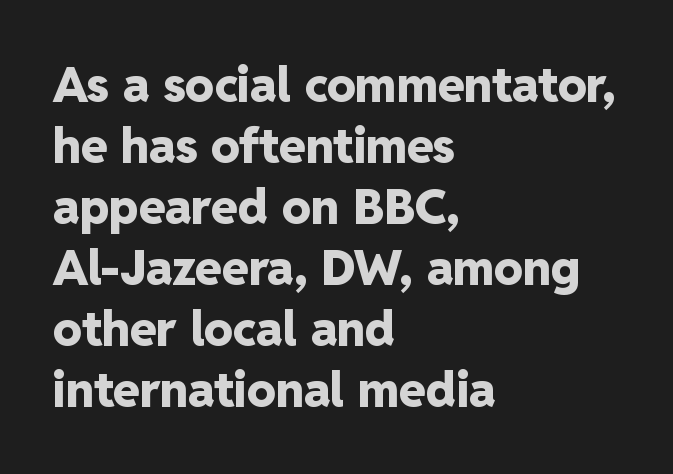
{"serif": "no", "italic": "no", "bold": "yes", "weight": "heavy", "width": "normal", "stroke_contrast": "low", "x_height": "medium", "monospaced": "no", "underline": "no", "align": "left", "line_spacing": "normal", "line_spacing_ratio": 1.27, "letter_spacing": "normal", "letter_spacing_em": 0.0, "glyph_px": 48}
